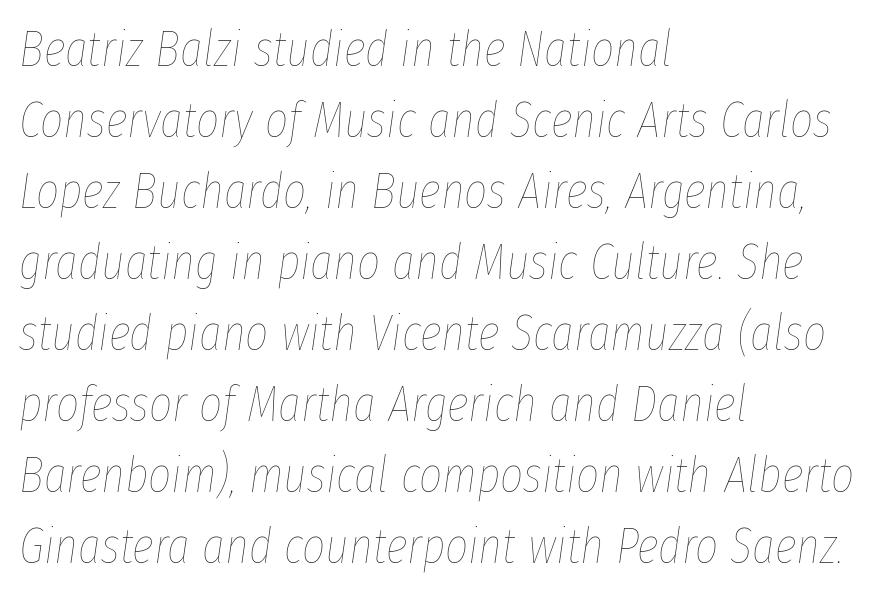
Varying glyph widths throughout — classic text-font behaviour. The rendering anchors every line to the left-hand side. Stems and bowls with no extra thickness — not bold. If you measured baseline to baseline, you'd find a middling distance. Lines of text with bare space underneath.
